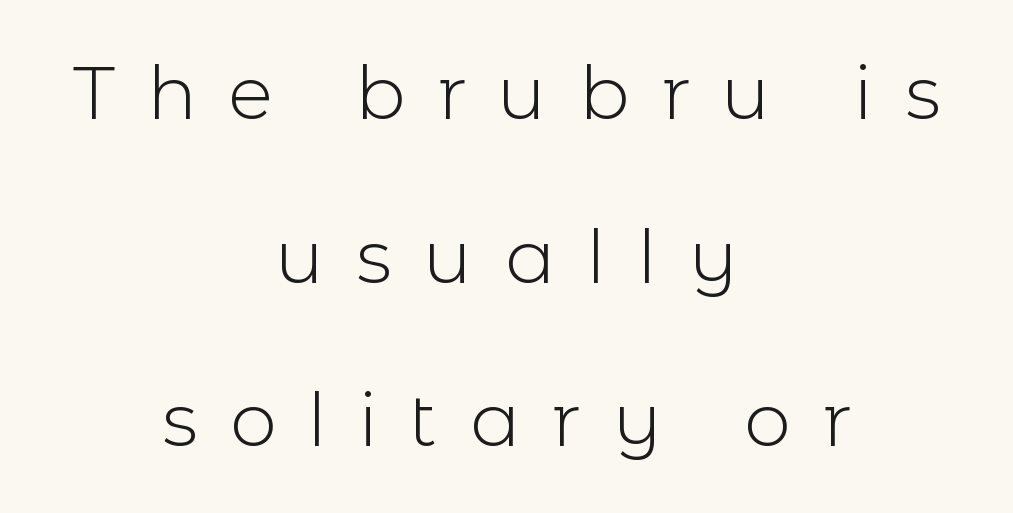
The image shows 74 px light sans-serif type, upright; set centered, loose line spacing (2.21x), unusually wide letter spacing (+0.43 em), not underlined; a medium x-height.
